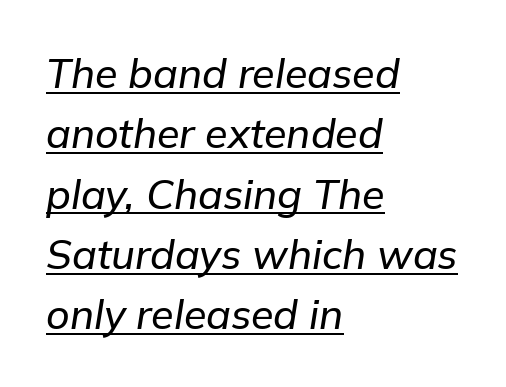
There is no visible air inserted between adjacent glyphs. Interline gaps are of average width in this sample. Casual observation: everything's shoved over to the left. If you drew a line through each stem, it would be angled. This sample has the flowing, uneven cadence of proportional lettering.
